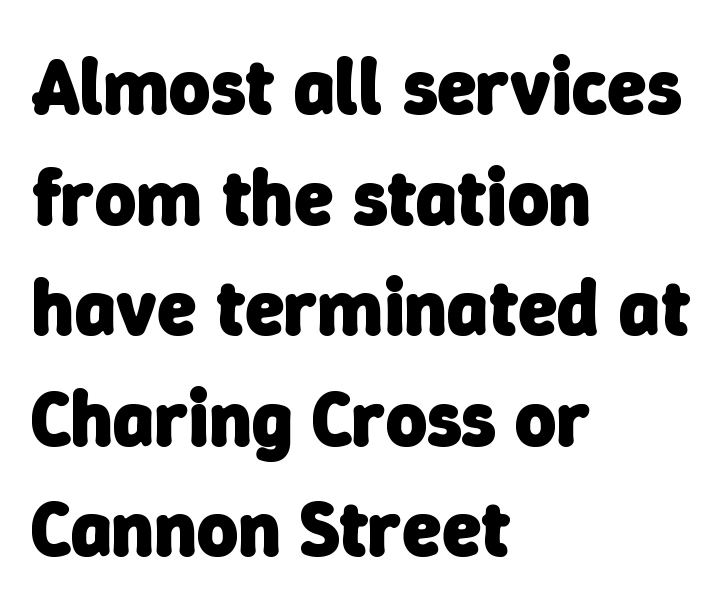
The image shows 79 px heavy sans-serif type; set left-aligned, normal line spacing (1.4x), normal letter spacing, not underlined; low stroke contrast and a medium x-height.
